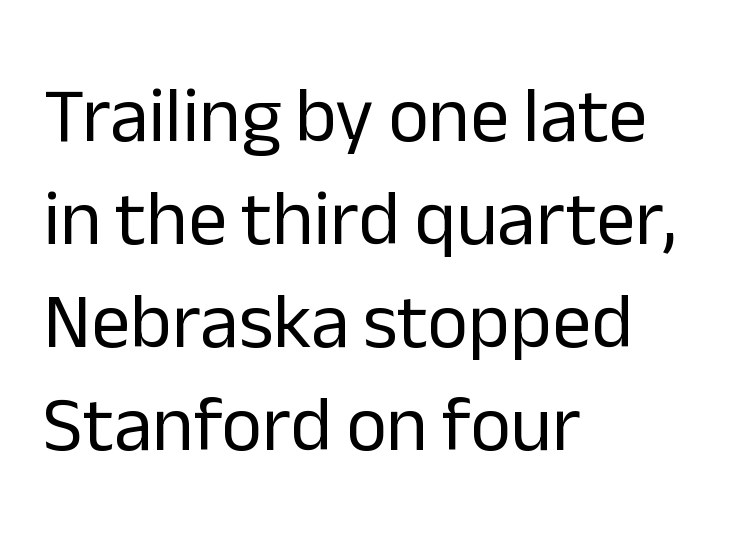
Q: Is the text bold? A: No.
Q: Is the text italic (slanted)? A: No, it is upright.
Q: Is the typeface a serif or a sans-serif typeface? A: Sans-serif.
Q: Is the text underlined? A: No.
Q: How is the paragraph aligned? A: Left-aligned.
Q: Is the spacing between letters normal or unusually wide? A: Normal.
Q: Is the spacing between lines tight, normal or loose? A: Normal.
Q: Width (condensed, normal, or wide)? A: Normal.
Q: Stroke contrast? A: Low.
Q: x-height? A: Medium.
Q: Monospaced? A: No.
